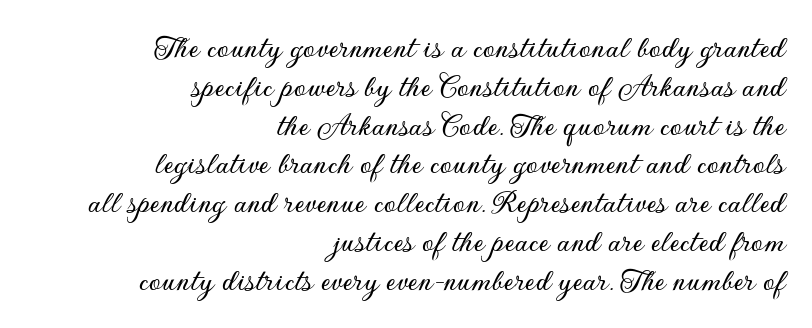
Q: Is the text italic (slanted)? A: Yes.
Q: Is the typeface a serif or a sans-serif typeface? A: Sans-serif.
Q: Is the text underlined? A: No.
Q: How is the paragraph aligned? A: Right-aligned.
Q: Is the spacing between letters normal or unusually wide? A: Normal.
Q: Is the spacing between lines tight, normal or loose? A: Tight.
Q: Width (condensed, normal, or wide)? A: Normal.
Q: Stroke contrast? A: Low.
Q: x-height? A: Small.
Q: Monospaced? A: No.
